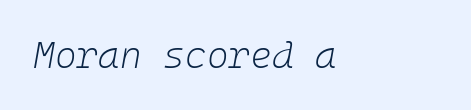
{"italic": "yes", "lean": "right", "slant_degrees": 10, "bold": "no", "weight": "light", "width": "normal", "stroke_contrast": "low", "x_height": "medium", "underline": "no", "align": "left", "letter_spacing": "normal", "letter_spacing_em": 0.0, "glyph_px": 37}
